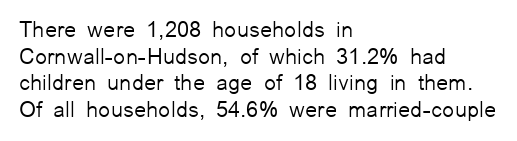
{"italic": "no", "bold": "no", "underline": "no", "align": "left", "line_spacing_ratio": 1.21, "letter_spacing": "normal", "letter_spacing_em": 0.0, "glyph_px": 22}
